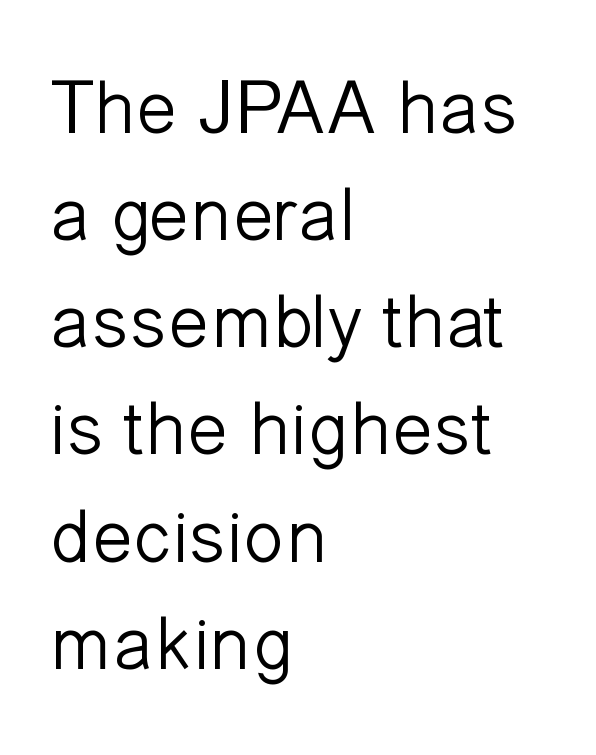
Posture: straight, roman, zero tilt. This is not heavy type; no bold has been used. The font family rendered here belongs to the sans-serif group. What's the leading like? Ordinary, nothing unusual. Nobody touched the tracking dial on this one.
